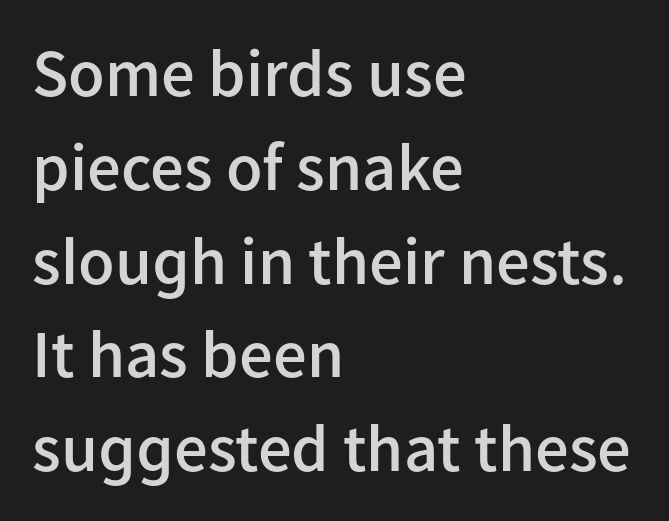
Q: Is the text bold? A: Semi-bold.
Q: Is the text italic (slanted)? A: No, it is upright.
Q: Is the typeface a serif or a sans-serif typeface? A: Sans-serif.
Q: Is the text underlined? A: No.
Q: How is the paragraph aligned? A: Left-aligned.
Q: Is the spacing between letters normal or unusually wide? A: Normal.
Q: Is the spacing between lines tight, normal or loose? A: Normal.
Q: Width (condensed, normal, or wide)? A: Normal.
Q: Stroke contrast? A: Low.
Q: x-height? A: Medium.
Q: Monospaced? A: No.
